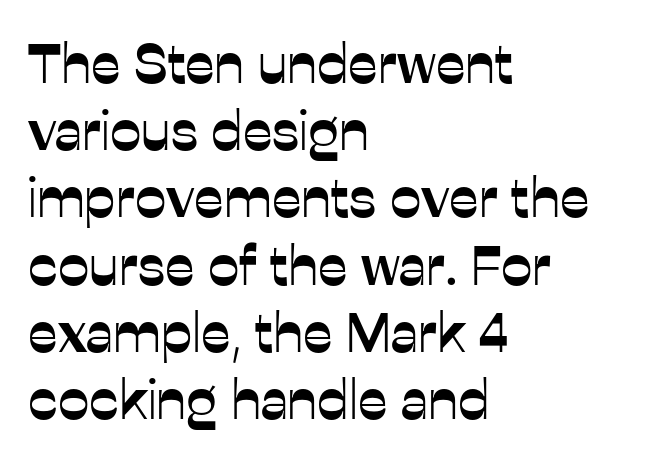
Q: Is the text italic (slanted)? A: No, it is upright.
Q: Is the typeface a serif or a sans-serif typeface? A: Sans-serif.
Q: Is the text underlined? A: No.
Q: How is the paragraph aligned? A: Left-aligned.
Q: Is the spacing between letters normal or unusually wide? A: Normal.
Q: Width (condensed, normal, or wide)? A: Normal.
Q: Stroke contrast? A: Low.
Q: x-height? A: Medium.
Q: Monospaced? A: No.
